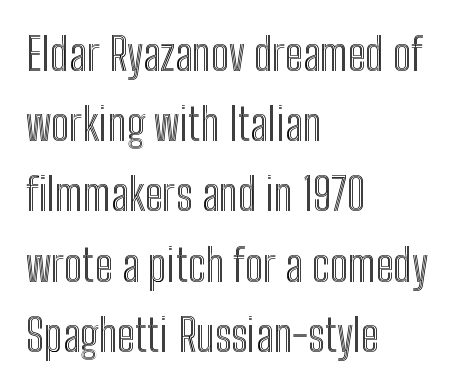
Q: Is the text italic (slanted)? A: No, it is upright.
Q: Is the text underlined? A: No.
Q: How is the paragraph aligned? A: Left-aligned.
Q: Is the spacing between letters normal or unusually wide? A: Normal.
Q: Is the spacing between lines tight, normal or loose? A: Normal.
Q: Width (condensed, normal, or wide)? A: Condensed.
Q: x-height? A: Medium.
Q: Monospaced? A: No.
